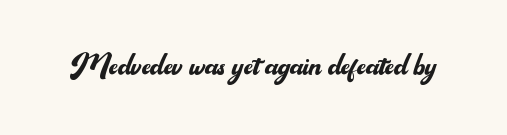
{"serif": "no", "bold": "no", "weight": "regular", "width": "normal", "stroke_contrast": "medium", "x_height": "small", "monospaced": "no", "underline": "no", "letter_spacing": "normal", "letter_spacing_em": 0.0, "glyph_px": 38}
